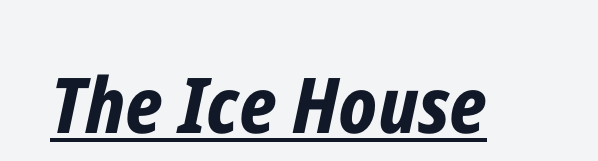
Standard letterfit; no display-style spreading of the glyphs. Yep, that's italic — everything's leaning. How heavy is the stroke? Heavy — this is a bold. This rendering features underlined lettering.
